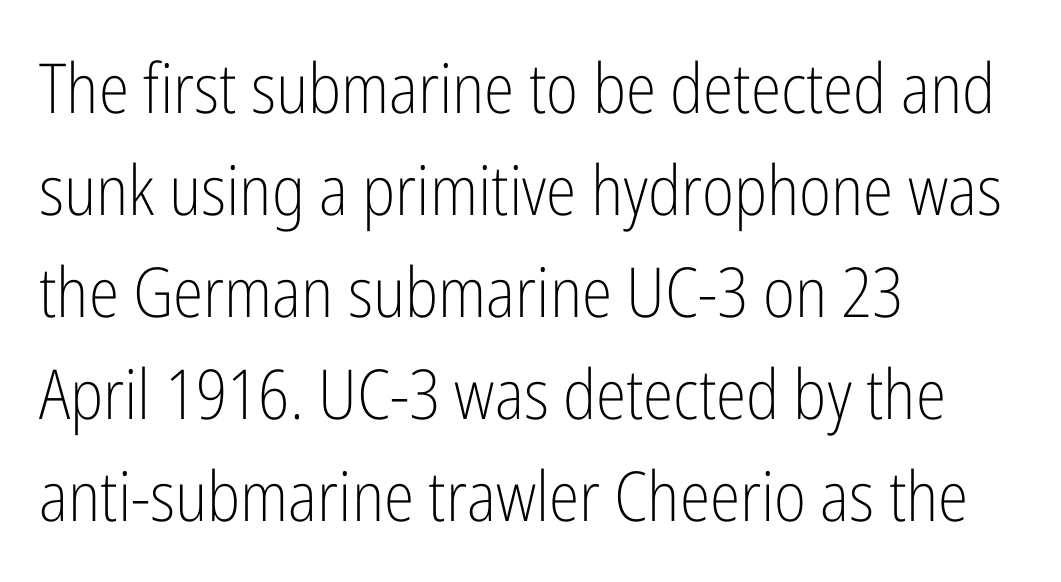
{"serif": "no", "italic": "no", "bold": "no", "weight": "light", "width": "condensed", "stroke_contrast": "low", "x_height": "medium", "monospaced": "no", "underline": "no", "align": "left", "line_spacing": "normal", "line_spacing_ratio": 1.48, "letter_spacing": "normal", "letter_spacing_em": 0.0, "glyph_px": 69}
